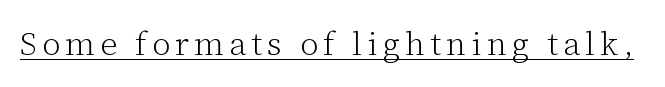
Italic: no, the glyphs are upright roman. Looks like regular typesetting: each glyph gets only the width it needs. In designer terms, the underline attribute is active on this setting. These lines are composed in type with serifs. This reads as an unemphasized weight, regular at the heaviest.
